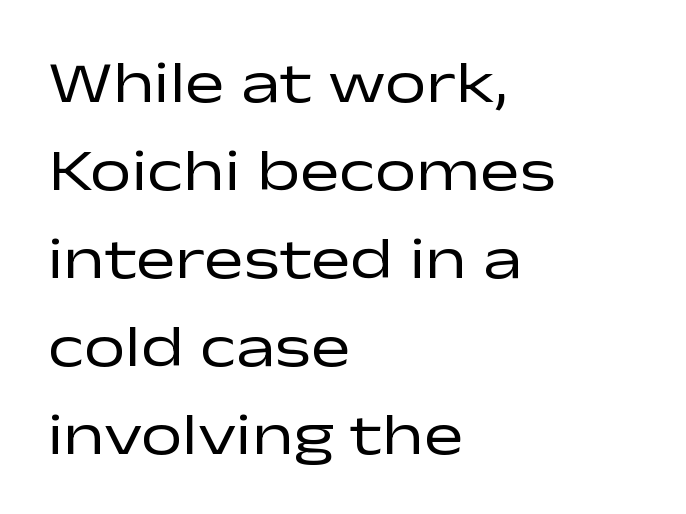
The image shows 59 px regular-weight, wide sans-serif type, upright; set left-aligned, normal line spacing (1.49x), normal letter spacing, not underlined; low stroke contrast and a medium x-height.
